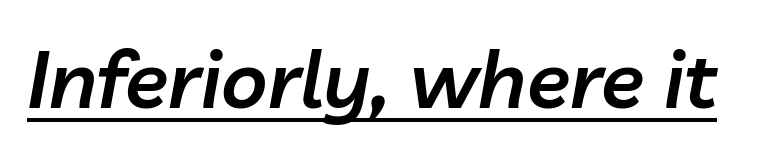
Q: Is the text bold? A: Semi-bold.
Q: Is the text italic (slanted)? A: Yes, it leans right by about 10 degrees.
Q: Is the text underlined? A: Yes.
Q: Is the spacing between letters normal or unusually wide? A: Normal.
Q: Width (condensed, normal, or wide)? A: Normal.
Q: Stroke contrast? A: Low.
Q: x-height? A: Medium.
Q: Monospaced? A: No.
